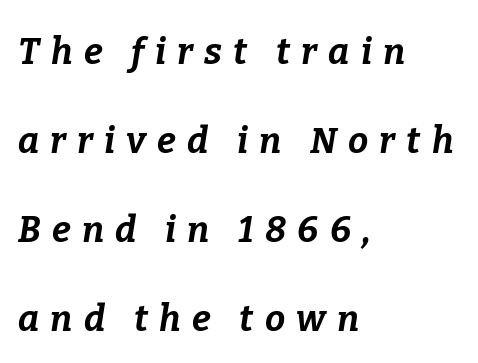
Q: Is the text bold? A: Yes.
Q: Is the text italic (slanted)? A: Yes, it leans right by about 9 degrees.
Q: Is the text underlined? A: No.
Q: How is the paragraph aligned? A: Left-aligned.
Q: Is the spacing between letters normal or unusually wide? A: Unusually wide.
Q: Is the spacing between lines tight, normal or loose? A: Loose.
Q: Width (condensed, normal, or wide)? A: Normal.
Q: Stroke contrast? A: Low.
Q: x-height? A: Medium.
Q: Monospaced? A: No.
